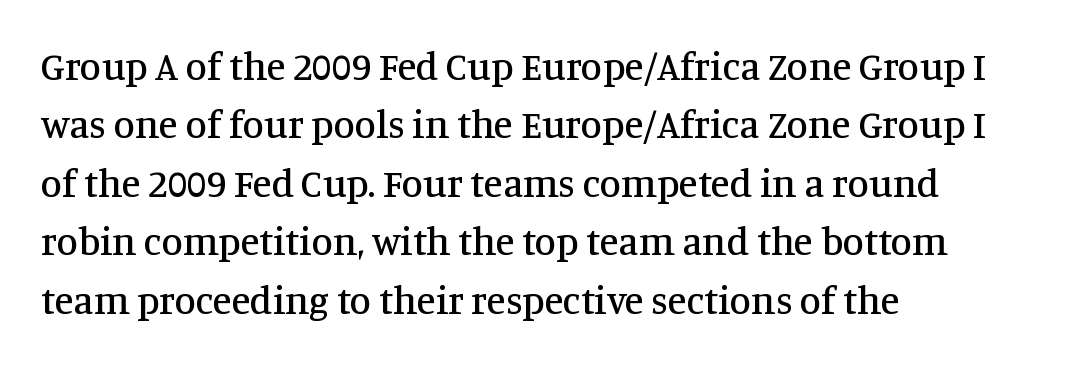
Q: Is the text italic (slanted)? A: No, it is upright.
Q: Is the typeface a serif or a sans-serif typeface? A: Serif.
Q: Is the text underlined? A: No.
Q: How is the paragraph aligned? A: Left-aligned.
Q: Is the spacing between letters normal or unusually wide? A: Normal.
Q: Is the spacing between lines tight, normal or loose? A: Normal.
Q: Width (condensed, normal, or wide)? A: Normal.
Q: Stroke contrast? A: Medium.
Q: x-height? A: Large.
Q: Monospaced? A: No.
